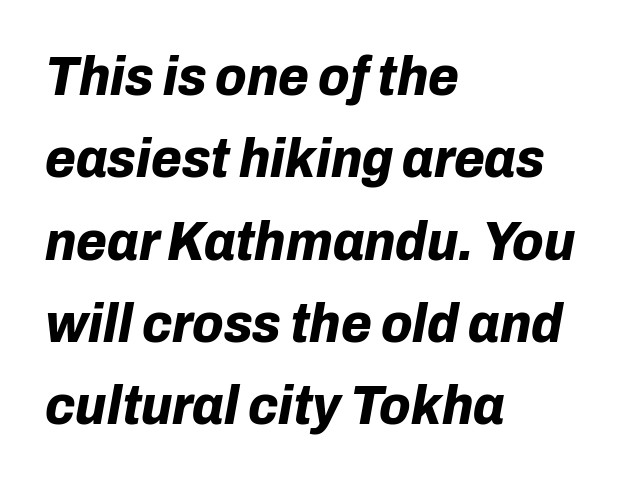
{"italic": "yes", "lean": "right", "slant_degrees": 10, "bold": "yes", "weight": "bold", "width": "normal", "stroke_contrast": "low", "x_height": "medium", "monospaced": "no", "underline": "no", "align": "left", "line_spacing": "normal", "line_spacing_ratio": 1.47, "letter_spacing": "normal", "letter_spacing_em": 0.0, "glyph_px": 56}
